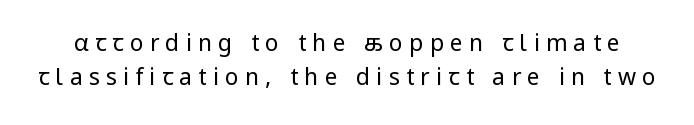
Compared with typical body copy, the letter spacing here is much looser. Normally led — the rows are evenly, conventionally spaced. The strip under each line holds only bare page. You can tell it's not italic because the verticals are truly vertical.
